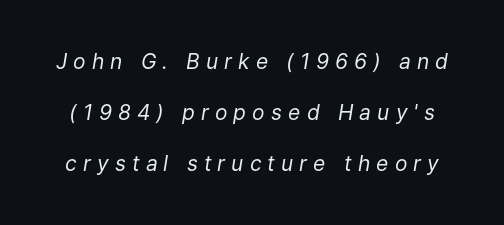
Q: Is the text bold? A: No.
Q: Is the text italic (slanted)? A: Yes, it leans right by about 9 degrees.
Q: Is the text underlined? A: No.
Q: Is the spacing between letters normal or unusually wide? A: Unusually wide.
Q: Is the spacing between lines tight, normal or loose? A: Loose.
